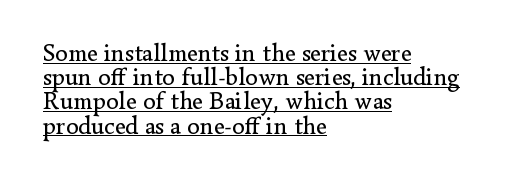
The image shows 25 px text type, upright; set left-aligned, tight line spacing (0.97x), normal letter spacing, underlined.
